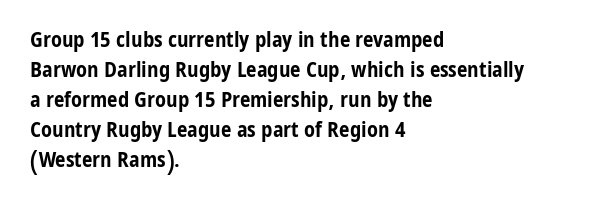
Q: Is the text bold? A: Yes.
Q: Is the text italic (slanted)? A: No, it is upright.
Q: Is the text underlined? A: No.
Q: How is the paragraph aligned? A: Left-aligned.
Q: Is the spacing between letters normal or unusually wide? A: Normal.
Q: Is the spacing between lines tight, normal or loose? A: Normal.
